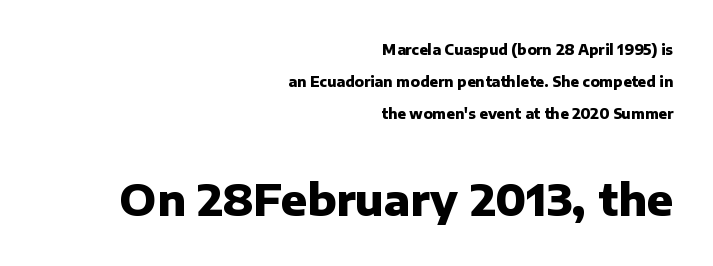
The image shows 43 px heavy sans-serif type, upright; set right-aligned, loose line spacing (2.3x), normal letter spacing, not underlined; the second (bottom) block is 3.07x larger; low stroke contrast and a medium x-height.
